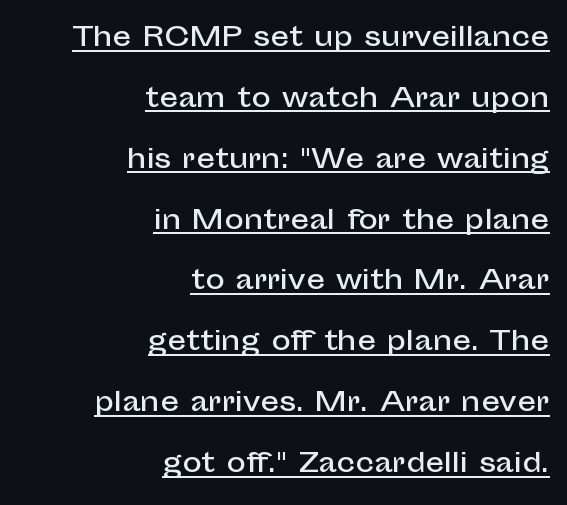
In terms of letterspacing, this is plain default setting. Unlike italic type, these characters show no tilt at all. Line ends are locked; line starts wander. Quick note: underline on. These lines stand farther apart than default settings would place them.
